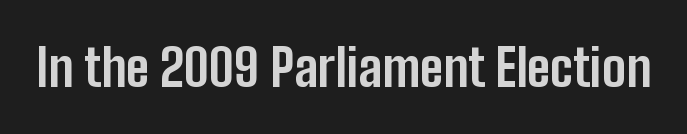
{"serif": "no", "italic": "no", "bold": "yes", "weight": "bold", "width": "condensed", "stroke_contrast": "low", "x_height": "medium", "monospaced": "no", "underline": "no", "letter_spacing": "normal", "letter_spacing_em": 0.0, "glyph_px": 51}
